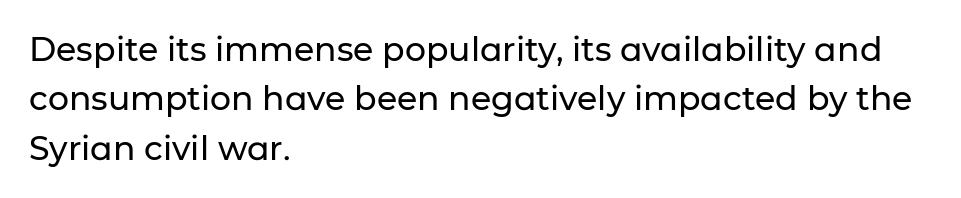
Q: Is the text italic (slanted)? A: No, it is upright.
Q: Is the typeface a serif or a sans-serif typeface? A: Sans-serif.
Q: Is the text underlined? A: No.
Q: How is the paragraph aligned? A: Left-aligned.
Q: Is the spacing between letters normal or unusually wide? A: Normal.
Q: Is the spacing between lines tight, normal or loose? A: Normal.
Q: Width (condensed, normal, or wide)? A: Normal.
Q: Stroke contrast? A: Low.
Q: x-height? A: Medium.
Q: Monospaced? A: No.
